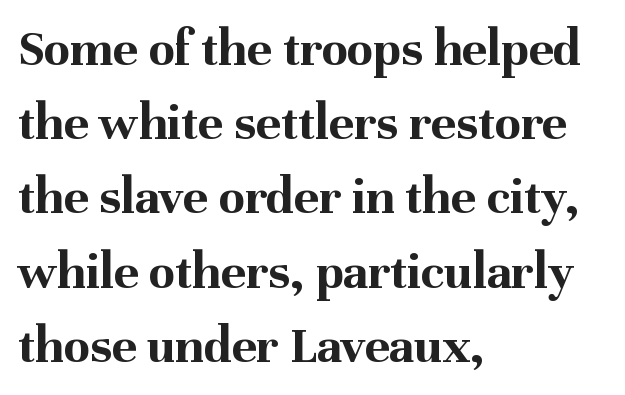
The image shows 53 px bold serif type, upright; set left-aligned, normal line spacing (1.4x), normal letter spacing, not underlined; medium stroke contrast and a medium x-height.
